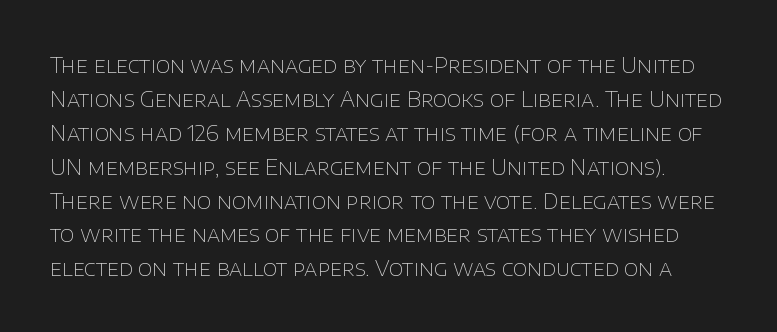
The letterforms sit shoulder to shoulder at normal distance. The string is rendered with underlining switched off. Posture: upright roman. The weight would be labelled regular, book, light, or lighter still.
